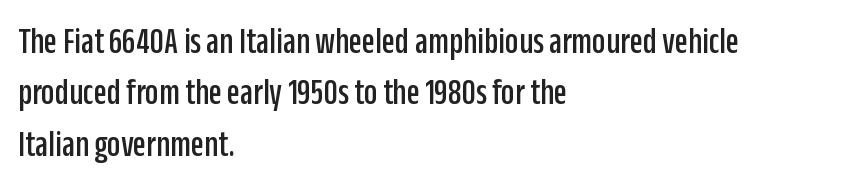
{"serif": "no", "italic": "no", "width": "condensed", "stroke_contrast": "low", "x_height": "large", "monospaced": "no", "underline": "no", "align": "left", "line_spacing": "normal", "line_spacing_ratio": 1.35, "letter_spacing": "normal", "letter_spacing_em": 0.0, "glyph_px": 38}
